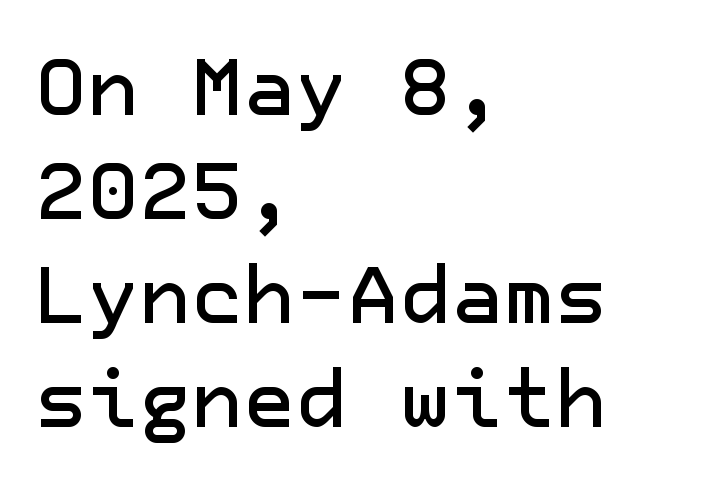
The image shows 80 px sans-serif type, upright; set left-aligned, normal line spacing (1.3x), normal letter spacing, not underlined; low stroke contrast and a medium x-height.
